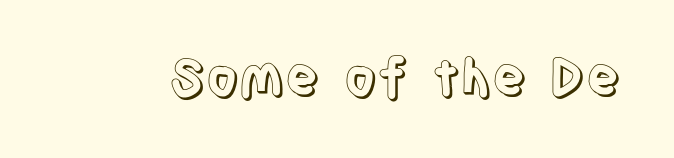
{"italic": "no", "width": "condensed", "x_height": "large", "monospaced": "no", "underline": "no", "letter_spacing": "normal", "letter_spacing_em": 0.0, "glyph_px": 51}
